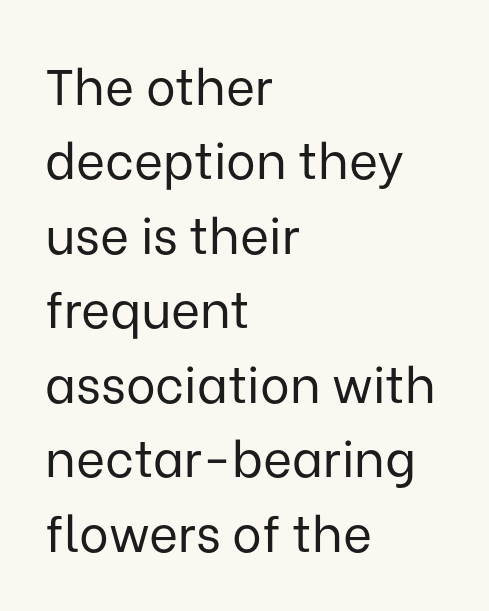
Q: Is the text bold? A: No.
Q: Is the text italic (slanted)? A: No, it is upright.
Q: Is the typeface a serif or a sans-serif typeface? A: Sans-serif.
Q: Is the text underlined? A: No.
Q: How is the paragraph aligned? A: Left-aligned.
Q: Is the spacing between letters normal or unusually wide? A: Normal.
Q: Is the spacing between lines tight, normal or loose? A: Normal.
Q: Width (condensed, normal, or wide)? A: Normal.
Q: Stroke contrast? A: Low.
Q: x-height? A: Medium.
Q: Monospaced? A: No.
